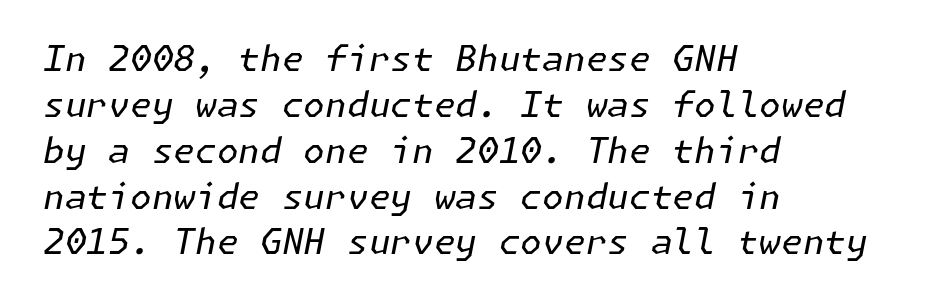
{"italic": "yes", "lean": "right", "slant_degrees": 11, "bold": "no", "weight": "regular", "width": "normal", "stroke_contrast": "low", "x_height": "medium", "underline": "no", "align": "left", "line_spacing": "normal", "line_spacing_ratio": 1.31, "letter_spacing": "normal", "letter_spacing_em": 0.0, "glyph_px": 35}
